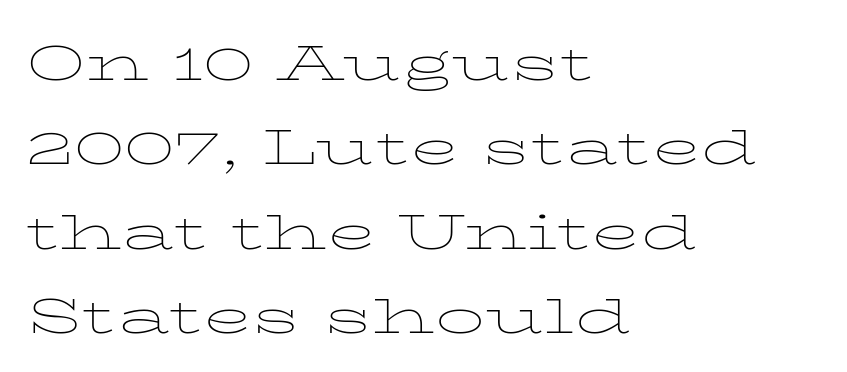
The image shows 65 px thin, wide type, upright; set left-aligned, normal line spacing (1.3x), normal letter spacing, not underlined; low stroke contrast and a medium x-height.
